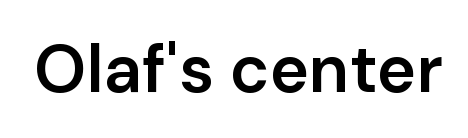
Q: Is the text bold? A: Semi-bold.
Q: Is the text italic (slanted)? A: No, it is upright.
Q: Is the typeface a serif or a sans-serif typeface? A: Sans-serif.
Q: Is the text underlined? A: No.
Q: Is the spacing between letters normal or unusually wide? A: Normal.
Q: Width (condensed, normal, or wide)? A: Normal.
Q: Stroke contrast? A: Low.
Q: x-height? A: Medium.
Q: Monospaced? A: No.
